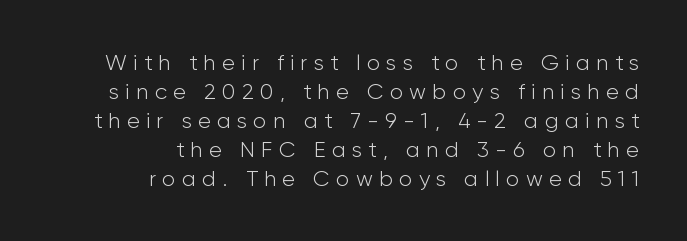
Ink coverage per letter is moderate at most. The baseline area is clear. The ragged edge is on the left, which tells us the setting is flush right. Upright lettering throughout. This rendering widens character spacing well past its baseline value. This sample keeps an unexceptional amount of space between lines.
